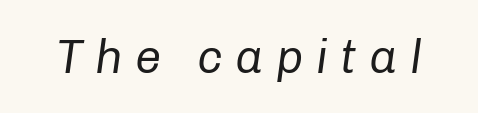
The weight tops out at a normal text grade. Note the varied advance widths — an 'i' is clearly narrower than an 'm'. The tracking reads as deliberately expanded to a designer's eye. Beneath every word, the page is bare. Notice how the stems are inclined rather than vertical — that's the hallmark of italics.
